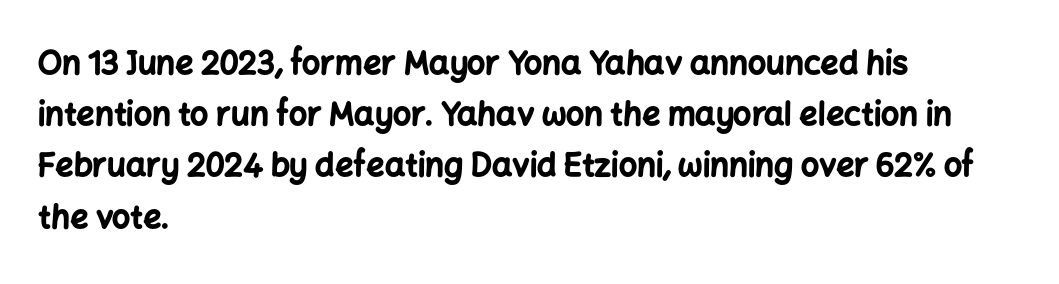
Q: Is the text bold? A: Yes.
Q: Is the text italic (slanted)? A: No, it is upright.
Q: Is the typeface a serif or a sans-serif typeface? A: Sans-serif.
Q: Is the text underlined? A: No.
Q: How is the paragraph aligned? A: Left-aligned.
Q: Is the spacing between letters normal or unusually wide? A: Normal.
Q: Is the spacing between lines tight, normal or loose? A: Normal.
Q: Width (condensed, normal, or wide)? A: Normal.
Q: Stroke contrast? A: Low.
Q: x-height? A: Medium.
Q: Monospaced? A: No.
